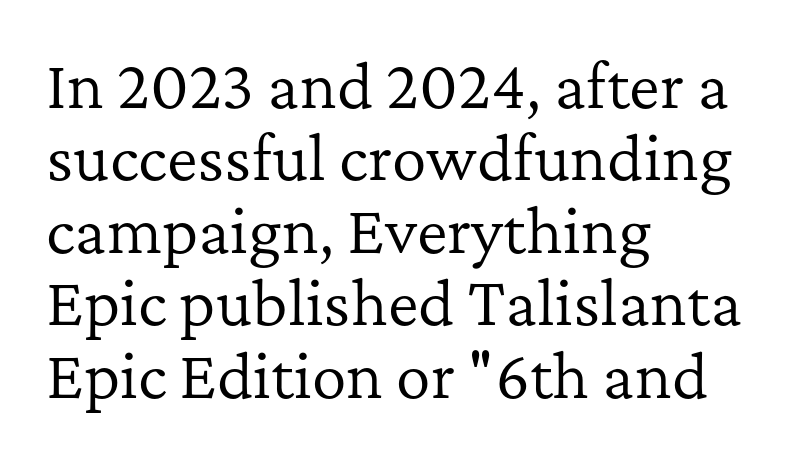
Q: Is the text bold? A: No.
Q: Is the text italic (slanted)? A: No, it is upright.
Q: Is the typeface a serif or a sans-serif typeface? A: Serif.
Q: Is the text underlined? A: No.
Q: How is the paragraph aligned? A: Left-aligned.
Q: Is the spacing between letters normal or unusually wide? A: Normal.
Q: Is the spacing between lines tight, normal or loose? A: Normal.
Q: Width (condensed, normal, or wide)? A: Normal.
Q: Stroke contrast? A: Low.
Q: x-height? A: Medium.
Q: Monospaced? A: No.
